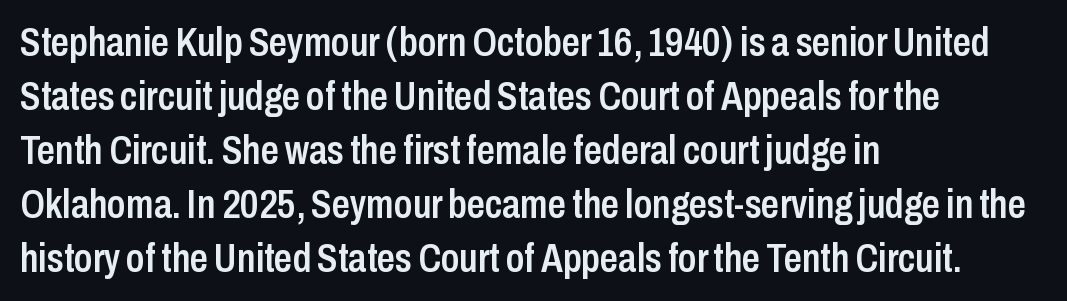
The rendering shows plain stroke endings on the letterforms — a sans-serif design. Characters follow at the spacing the type designer built in. The axis of the letterforms is exactly vertical. Students, this is semibold: more ink than regular, less than bold.
